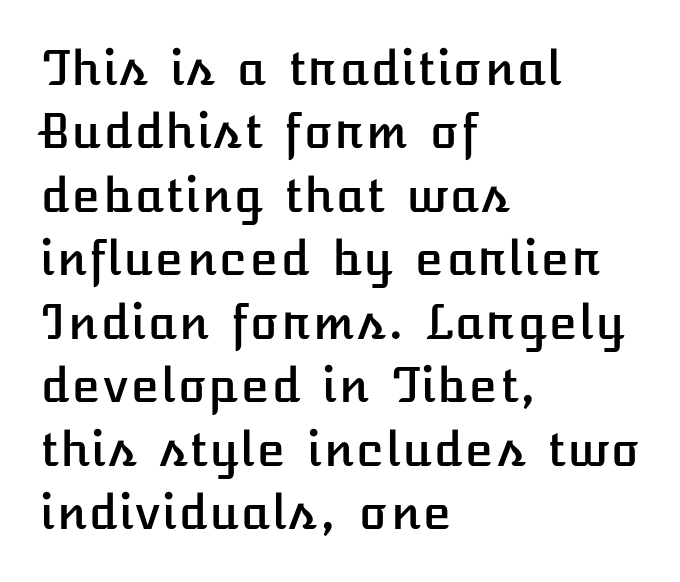
Q: Is the text italic (slanted)? A: No, it is upright.
Q: Is the text underlined? A: No.
Q: How is the paragraph aligned? A: Left-aligned.
Q: Is the spacing between letters normal or unusually wide? A: Normal.
Q: Is the spacing between lines tight, normal or loose? A: Normal.
Q: Width (condensed, normal, or wide)? A: Normal.
Q: Stroke contrast? A: Low.
Q: x-height? A: Medium.
